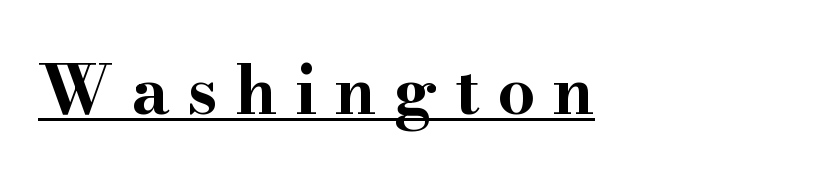
{"serif": "yes", "italic": "no", "bold": "yes", "weight": "bold", "width": "wide", "stroke_contrast": "high", "x_height": "small", "monospaced": "no", "underline": "yes", "align": "left", "letter_spacing": "wide", "letter_spacing_em": 0.26, "glyph_px": 67}
